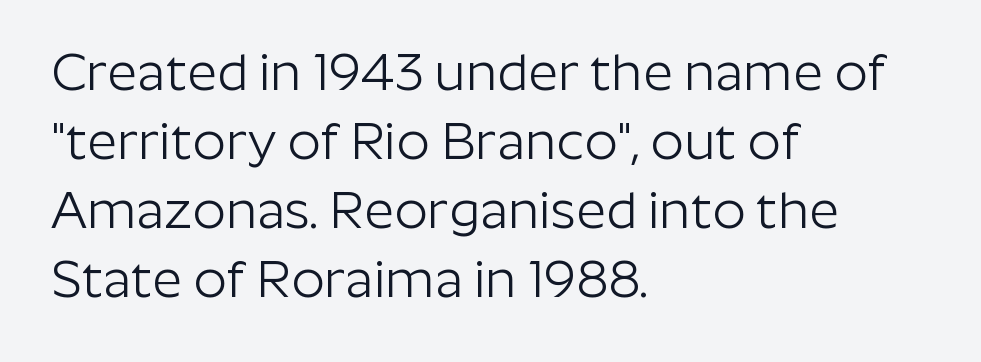
{"serif": "no", "italic": "no", "bold": "no", "weight": "light", "width": "normal", "stroke_contrast": "low", "x_height": "medium", "monospaced": "no", "underline": "no", "align": "left", "line_spacing": "normal", "line_spacing_ratio": 1.33, "letter_spacing": "normal", "letter_spacing_em": 0.0, "glyph_px": 52}
